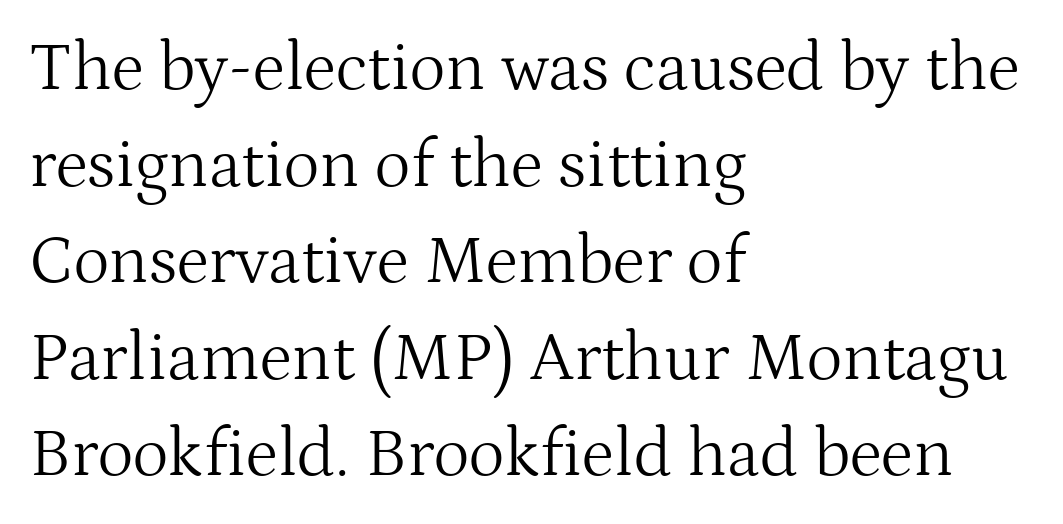
The designer left line spacing at the default. The strip under each line holds only bare page. The text block is weighted toward the left margin, trailing off unevenly rightward. Spacing between characters is what you'd get straight out of the box. The letters look calm and open, with moderate or lighter stems. Type style note: has serifs.
